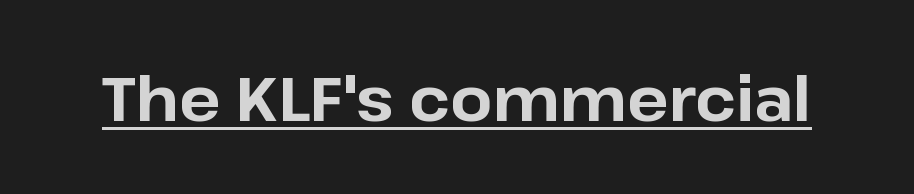
The characters display no serif detailing; their extremities are plain. You can see a thin bar hugging the bottom of the glyphs. The axis of the letterforms is exactly vertical. This rendering leaves character spacing at its baseline value. Do the characters align in a grid? No, the font is proportional.
